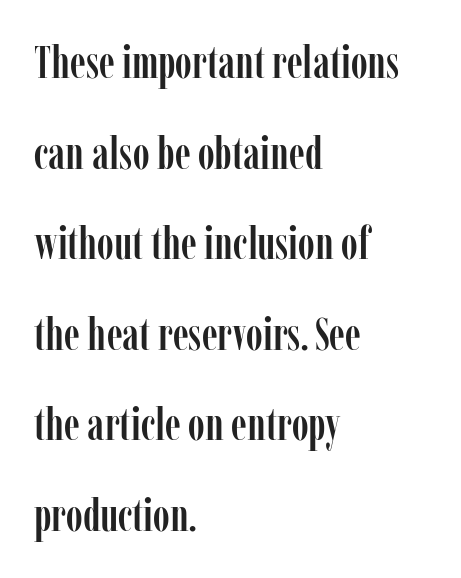
The passage is arranged the way most books set body copy — flush left. Lines of text with bare space underneath. Here the designer chose a conventional face with non-uniform glyph widths. Students, note that the glyphs here touch the page at normal intervals.
